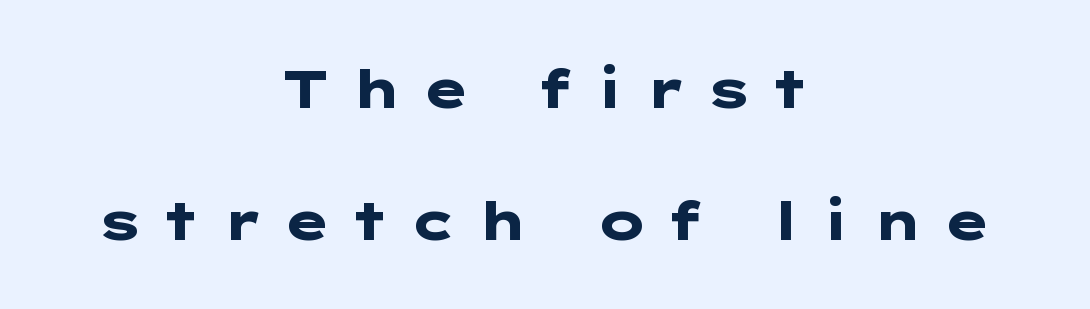
Q: Is the text bold? A: Yes.
Q: Is the text italic (slanted)? A: No, it is upright.
Q: Is the typeface a serif or a sans-serif typeface? A: Sans-serif.
Q: Is the text underlined? A: No.
Q: How is the paragraph aligned? A: Centered.
Q: Is the spacing between letters normal or unusually wide? A: Unusually wide.
Q: Is the spacing between lines tight, normal or loose? A: Loose.
Q: Width (condensed, normal, or wide)? A: Wide.
Q: Stroke contrast? A: Low.
Q: x-height? A: Medium.
